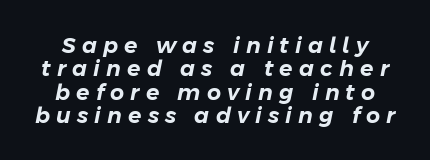
{"italic": "yes", "lean": "right", "slant_degrees": 11, "underline": "no", "line_spacing": "tight", "line_spacing_ratio": 1.06, "letter_spacing": "wide", "letter_spacing_em": 0.28, "glyph_px": 22}
